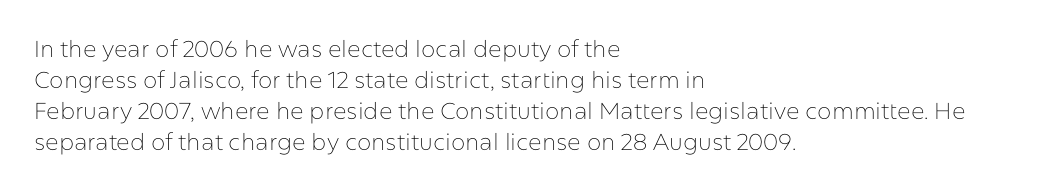
{"italic": "no", "bold": "no", "underline": "no", "align": "left", "line_spacing": "normal", "line_spacing_ratio": 1.35, "letter_spacing": "normal", "letter_spacing_em": 0.0, "glyph_px": 23}
